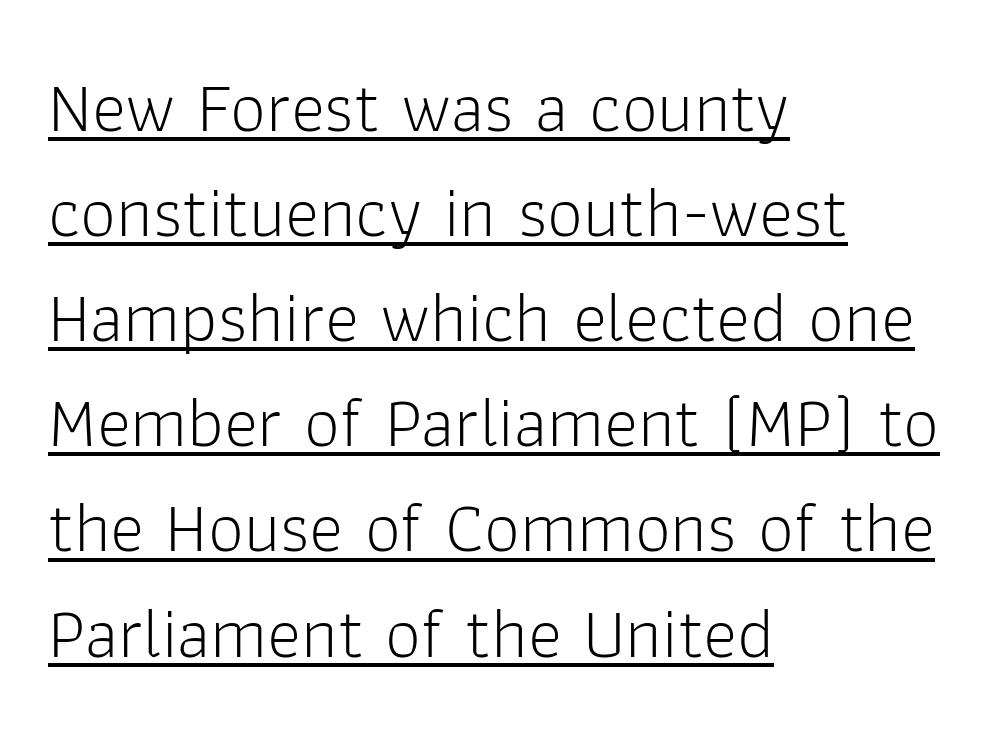
The image shows 72 px light sans-serif type, upright; set left-aligned, normal line spacing (1.46x), normal letter spacing, underlined; low stroke contrast and a medium x-height.
